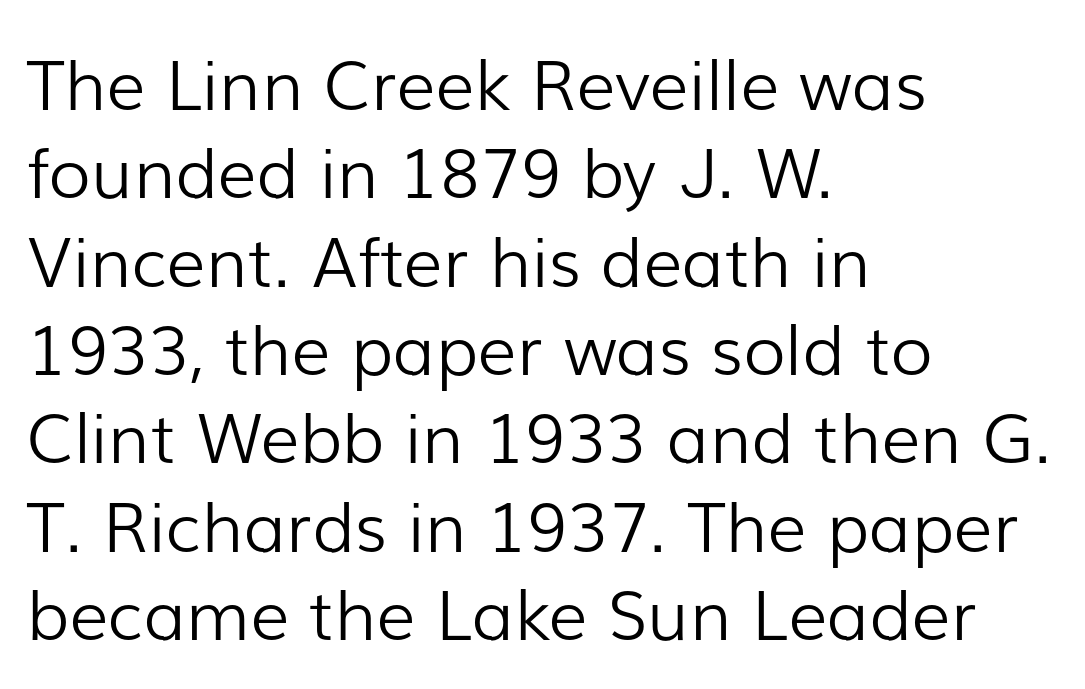
Does extra space separate the letters? No, they use regular spacing. Observe the absence of serifs on each vertical stroke in this sample. Normally led — the rows are evenly, conventionally spaced. Line starts are locked; line ends wander.
